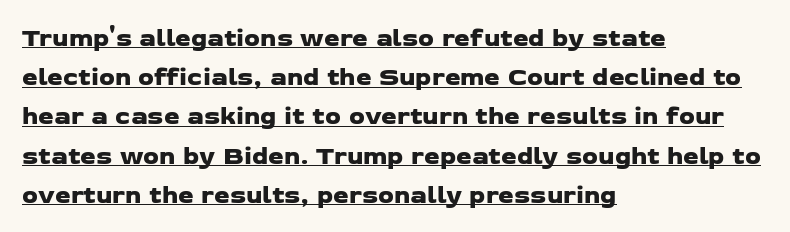
The rendering uses the underline text-decoration. Notice how descenders clear the ascenders below comfortably — that's standard leading. These lines are set flush left with a ragged right edge. Nobody touched the tracking dial on this one.
